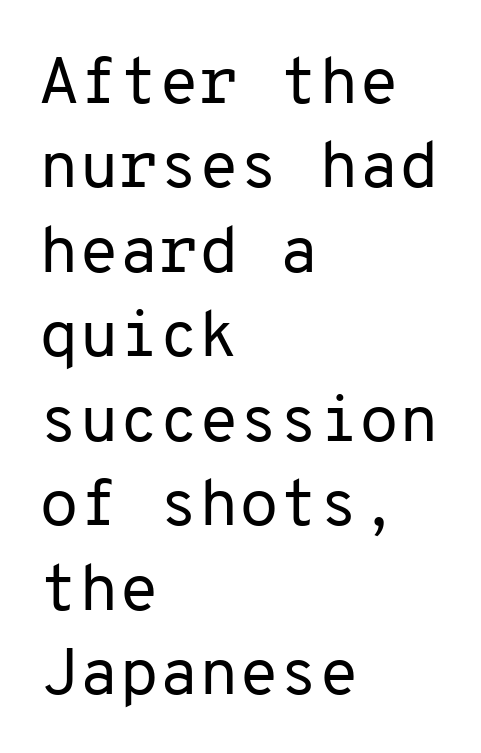
Q: Is the text bold? A: No.
Q: Is the text italic (slanted)? A: No, it is upright.
Q: Is the typeface a serif or a sans-serif typeface? A: Sans-serif.
Q: Is the text underlined? A: No.
Q: How is the paragraph aligned? A: Left-aligned.
Q: Is the spacing between letters normal or unusually wide? A: Normal.
Q: Is the spacing between lines tight, normal or loose? A: Normal.
Q: Width (condensed, normal, or wide)? A: Normal.
Q: Stroke contrast? A: Low.
Q: x-height? A: Medium.
Q: Monospaced? A: Yes.
